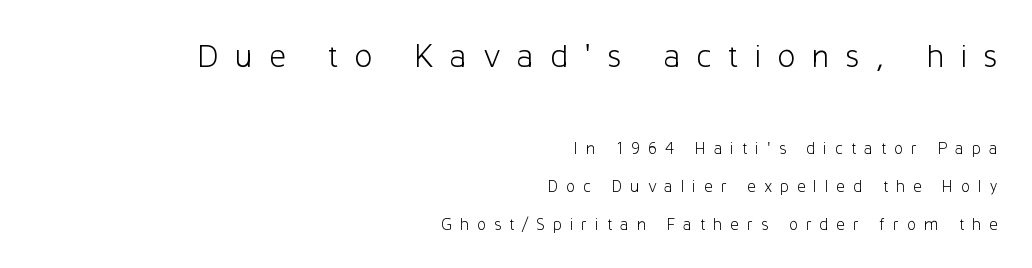
The image shows 34 px light sans-serif type, upright; set right-aligned, loose line spacing (2.23x), unusually wide letter spacing (+0.46 em), not underlined; the first (top) block is 2.0x larger; low stroke contrast and a medium x-height.
